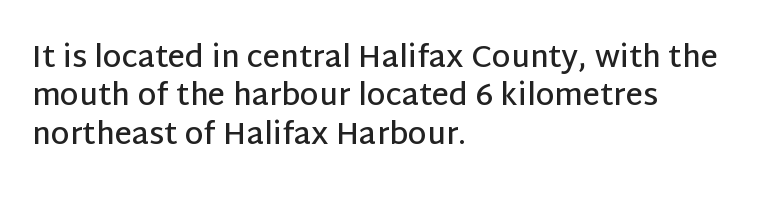
The image shows 30 px semibold sans-serif type, upright; set left-aligned, normal line spacing (1.28x), normal letter spacing, not underlined; low stroke contrast and a large x-height.
